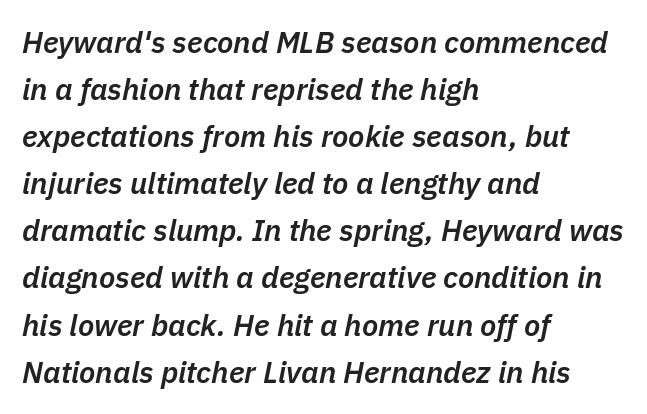
Q: Is the text bold? A: Semi-bold.
Q: Is the text italic (slanted)? A: Yes, it leans right by about 11 degrees.
Q: Is the text underlined? A: No.
Q: How is the paragraph aligned? A: Left-aligned.
Q: Is the spacing between letters normal or unusually wide? A: Normal.
Q: Is the spacing between lines tight, normal or loose? A: Normal.
Q: Width (condensed, normal, or wide)? A: Normal.
Q: Stroke contrast? A: Low.
Q: x-height? A: Medium.
Q: Monospaced? A: No.
